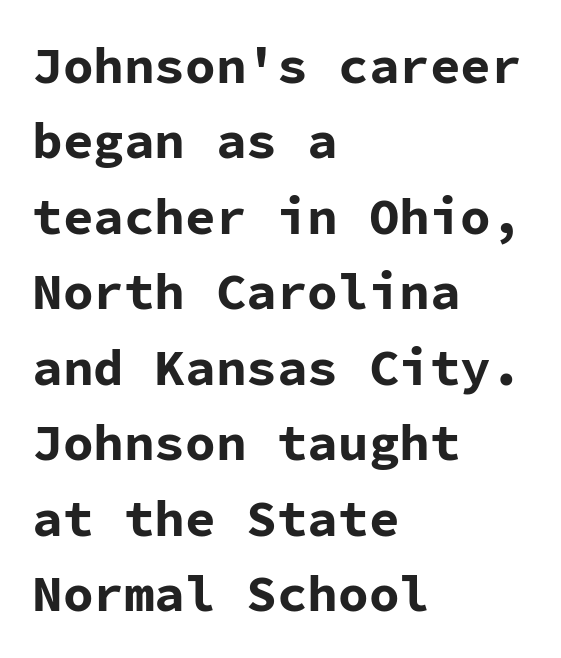
{"serif": "no", "italic": "no", "bold": "yes", "weight": "bold", "width": "normal", "stroke_contrast": "low", "x_height": "medium", "monospaced": "yes", "underline": "no", "align": "left", "line_spacing": "normal", "line_spacing_ratio": 1.48, "letter_spacing": "normal", "letter_spacing_em": 0.0, "glyph_px": 51}
